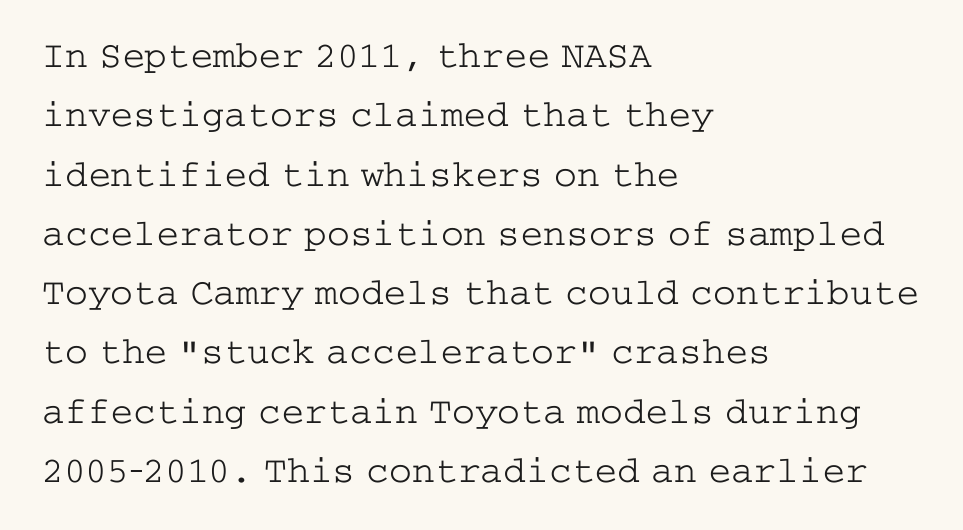
The image shows 38 px light, wide serif type, upright; set left-aligned, normal line spacing (1.56x), normal letter spacing, not underlined; low stroke contrast and a medium x-height.
